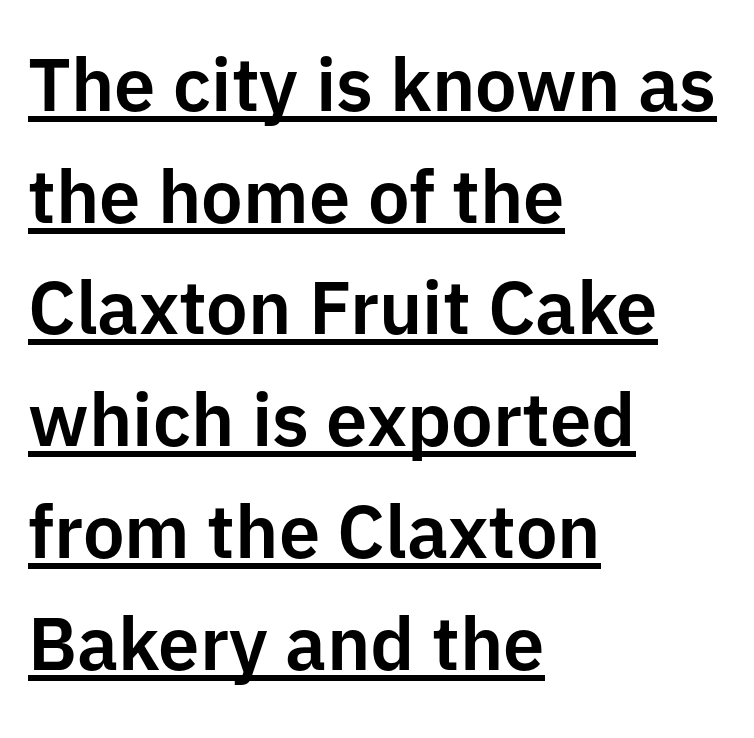
Q: Is the text italic (slanted)? A: No, it is upright.
Q: Is the typeface a serif or a sans-serif typeface? A: Sans-serif.
Q: Is the text underlined? A: Yes.
Q: How is the paragraph aligned? A: Left-aligned.
Q: Is the spacing between letters normal or unusually wide? A: Normal.
Q: Is the spacing between lines tight, normal or loose? A: Normal.
Q: Width (condensed, normal, or wide)? A: Normal.
Q: Stroke contrast? A: Low.
Q: x-height? A: Medium.
Q: Monospaced? A: No.
